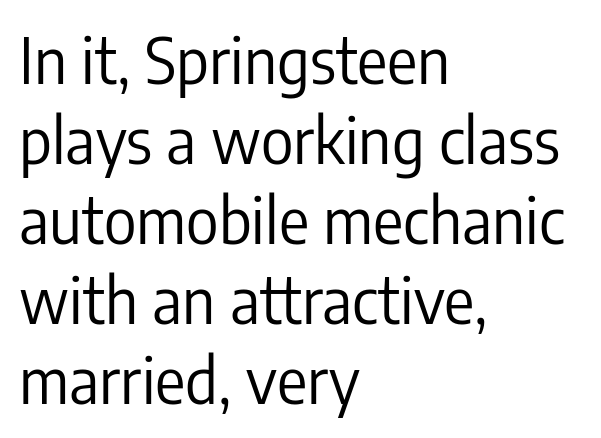
{"serif": "no", "italic": "no", "bold": "no", "weight": "regular", "width": "condensed", "stroke_contrast": "low", "x_height": "medium", "monospaced": "no", "underline": "no", "align": "left", "line_spacing": "normal", "line_spacing_ratio": 1.27, "letter_spacing": "normal", "letter_spacing_em": 0.0, "glyph_px": 63}
